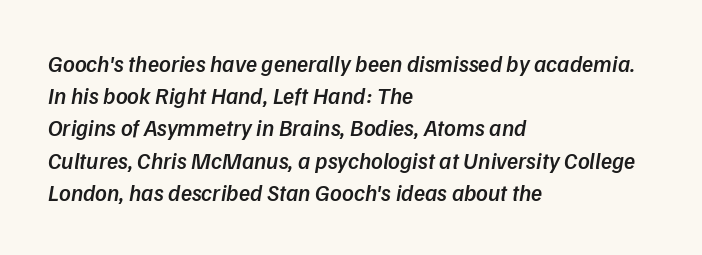
Bold? Not quite — semibold, heavier than regular but stopping short. How would I describe the line gaps? Plain and ordinary. The zone under the glyphs is completely vacant. Each word holds together tightly as a unit, with standard inter-letter gaps. Line beginnings align vertically; line endings do not.
